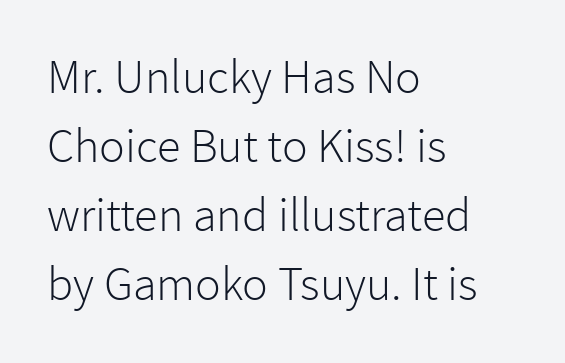
Q: Is the text bold? A: No.
Q: Is the text italic (slanted)? A: No, it is upright.
Q: Is the typeface a serif or a sans-serif typeface? A: Sans-serif.
Q: Is the text underlined? A: No.
Q: How is the paragraph aligned? A: Left-aligned.
Q: Is the spacing between letters normal or unusually wide? A: Normal.
Q: Is the spacing between lines tight, normal or loose? A: Normal.
Q: Width (condensed, normal, or wide)? A: Normal.
Q: Stroke contrast? A: Low.
Q: x-height? A: Medium.
Q: Monospaced? A: No.
